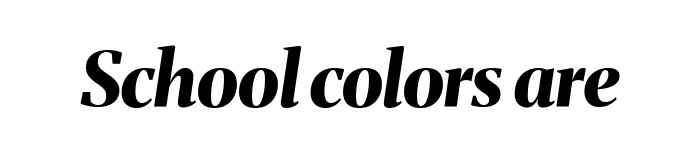
Q: Is the text bold? A: Yes.
Q: Is the text italic (slanted)? A: Yes, it leans right by about 8 degrees.
Q: Is the text underlined? A: No.
Q: Is the spacing between letters normal or unusually wide? A: Normal.
Q: Width (condensed, normal, or wide)? A: Normal.
Q: Stroke contrast? A: Medium.
Q: x-height? A: Medium.
Q: Monospaced? A: No.
